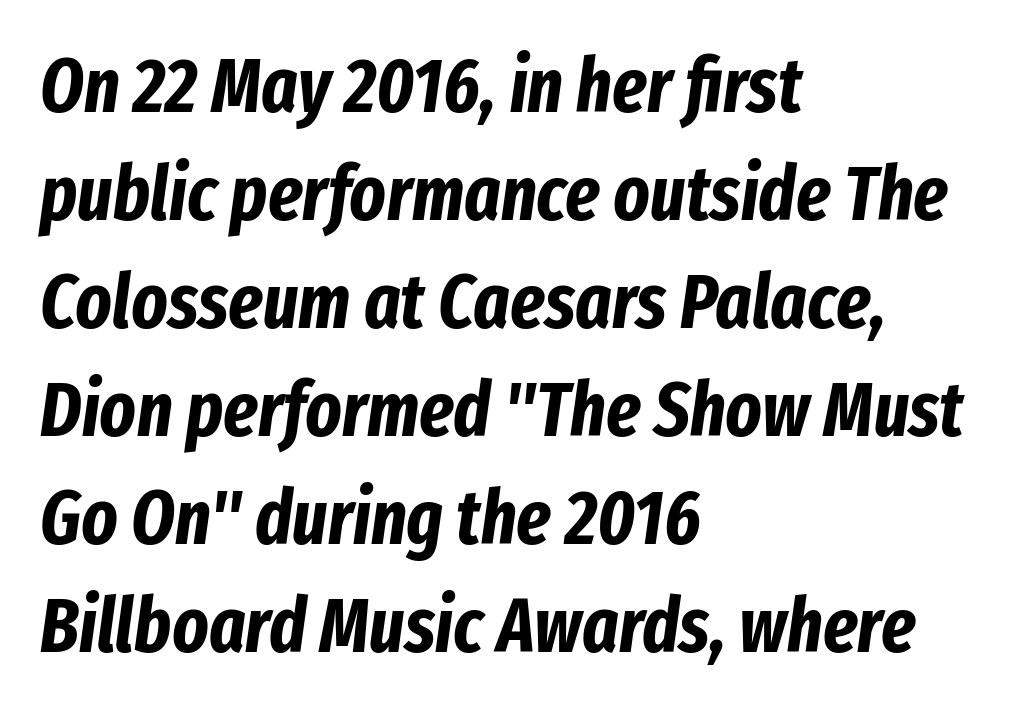
The image shows 76 px bold, condensed type, italic (leaning right); set left-aligned, normal line spacing (1.42x), normal letter spacing, not underlined; low stroke contrast and a medium x-height.
